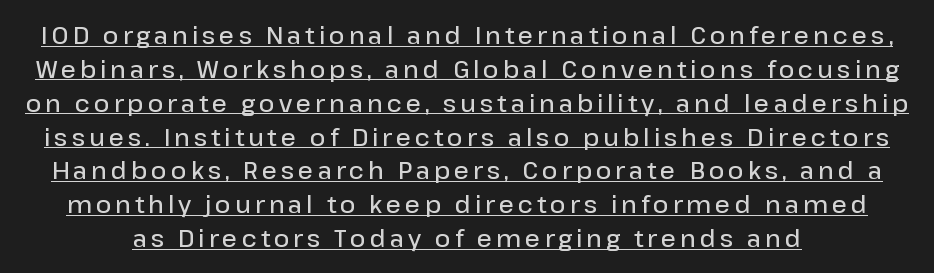
Set as a demibold, roughly 600 on the weight scale. This sample uses an upright cut, with every glyph sitting square on the baseline. Quick note: interline space is typical. Beneath each row of characters lies a ruled line.
